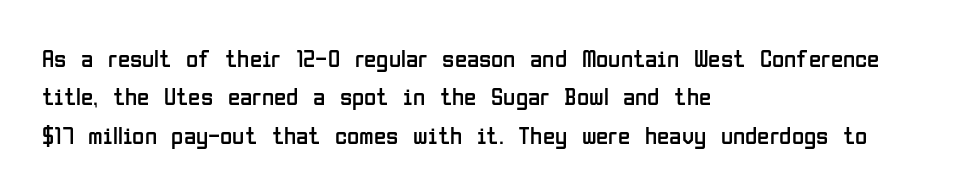
The image shows 25 px text type, upright; set left-aligned, normal line spacing (1.54x), normal letter spacing, not underlined.
